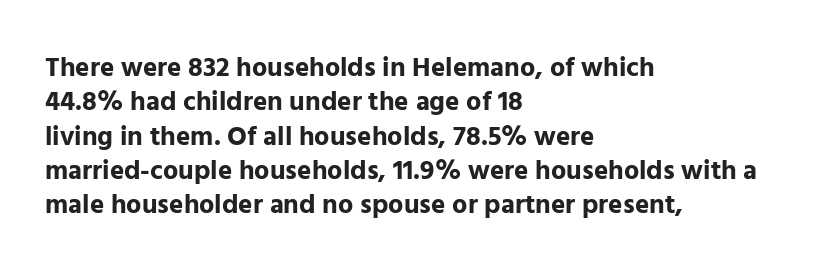
Q: Is the text bold? A: Yes.
Q: Is the text italic (slanted)? A: No, it is upright.
Q: Is the text underlined? A: No.
Q: How is the paragraph aligned? A: Left-aligned.
Q: Is the spacing between letters normal or unusually wide? A: Normal.
Q: Is the spacing between lines tight, normal or loose? A: Normal.
